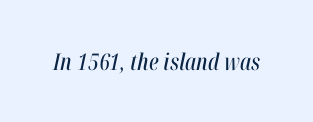
The image shows 23 px text type, italic (leaning right); set normal letter spacing, not underlined.
